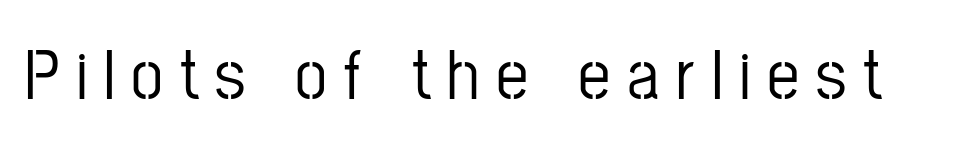
Underlining? Definitely not there. The line texture is sparse and dotted thanks to wide tracking. A roman cut, with each character standing at attention. Examine the stroke ends and you'll find no serifs.
